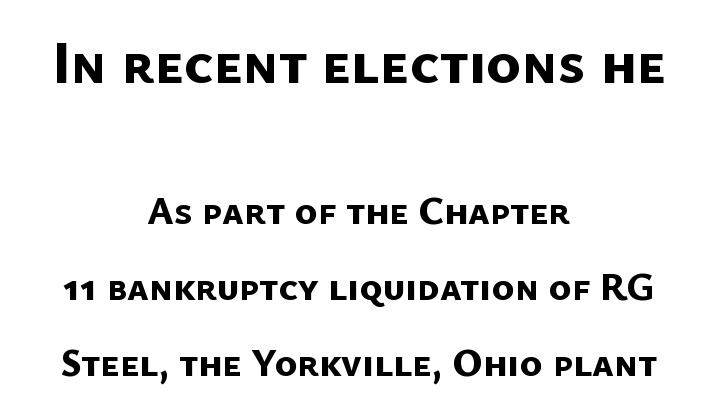
{"serif": "no", "bold": "yes", "weight": "bold", "width": "normal", "stroke_contrast": "low", "x_height": "medium", "monospaced": "no", "underline": "no", "align": "center", "line_spacing": "loose", "line_spacing_ratio": 1.95, "letter_spacing": "normal", "letter_spacing_em": 0.0, "larger_block": "first", "size_ratio": 1.51, "glyph_px": 59}
